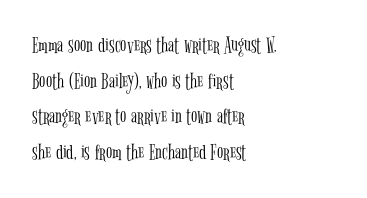
Baseline-to-baseline distance is the conventional proportion of letter height. The passage is arranged the way most books set body copy — flush left. The glyphs are unaccompanied by any horizontal stroke below them. The gaps between neighbouring characters are ordinary and unremarkable.
